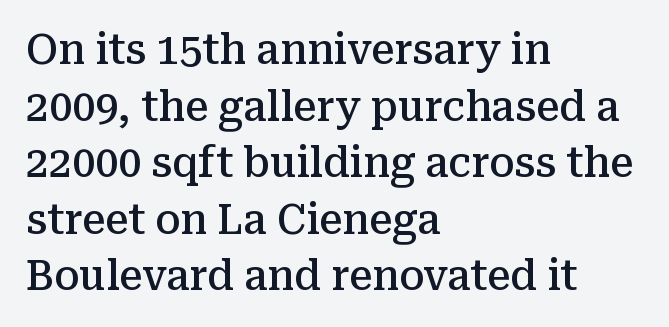
Descender tails drop into unmarked territory. The rendering uses natural spacing where letterforms have individual widths. These lines carry some extra weight — a demibold, not a full bold. This sample is left-justified, so line endings fall wherever the words run out. Do the letters lean? They stand straight. Vertically, the passage feels balanced, rows spaced as you'd expect.
